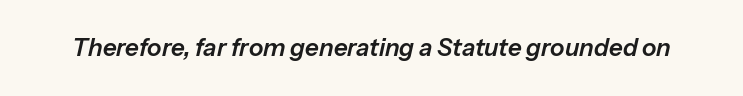
The specimen omits any rule beneath the text block's lines. If you drew a line through each stem, it would be angled. A typesetter would call this zero additional tracking.
